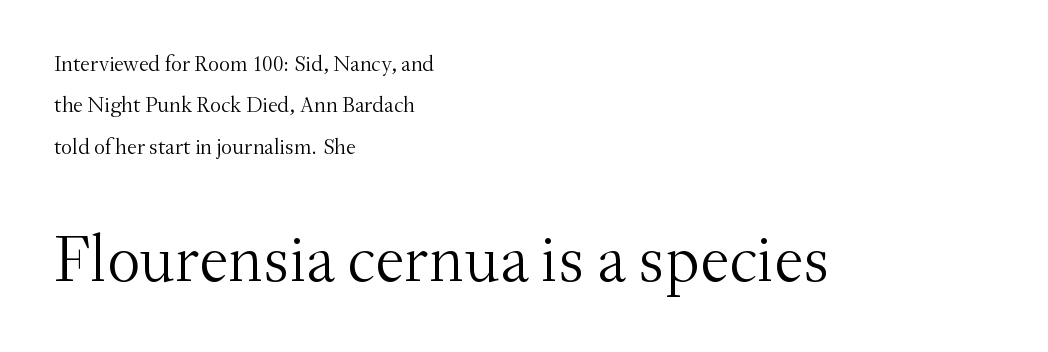
Spacing verdict: proportional, widths tailored to each character. These glyphs show unthickened strokes, regular width or finer. Horizontal alignment here is leftward, the default for most running prose. Type style note: has serifs. Bigger letters appear in the bottom chunk; the top chunk is reduced.
